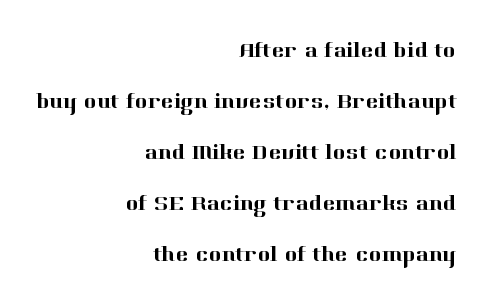
Q: Is the text italic (slanted)? A: No, it is upright.
Q: Is the text underlined? A: No.
Q: How is the paragraph aligned? A: Right-aligned.
Q: Is the spacing between letters normal or unusually wide? A: Normal.
Q: Is the spacing between lines tight, normal or loose? A: Loose.
